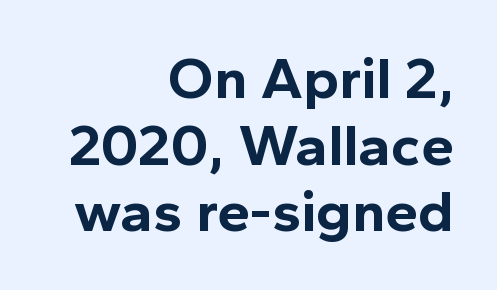
The image shows 59 px bold sans-serif type, upright; set right-aligned, tight line spacing (1.13x), normal letter spacing, not underlined; a medium x-height.
